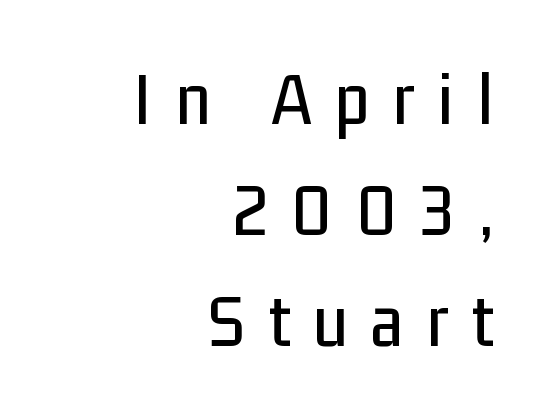
Q: Is the text italic (slanted)? A: No, it is upright.
Q: Is the typeface a serif or a sans-serif typeface? A: Sans-serif.
Q: Is the text underlined? A: No.
Q: How is the paragraph aligned? A: Right-aligned.
Q: Is the spacing between letters normal or unusually wide? A: Unusually wide.
Q: Is the spacing between lines tight, normal or loose? A: Normal.
Q: Width (condensed, normal, or wide)? A: Condensed.
Q: Stroke contrast? A: Low.
Q: x-height? A: Medium.
Q: Monospaced? A: No.
